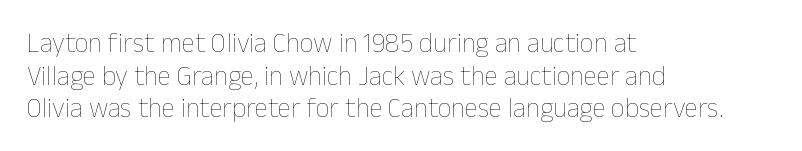
The image shows 27 px text type, upright; set left-aligned, line spacing 1.21x, normal letter spacing, not underlined.
